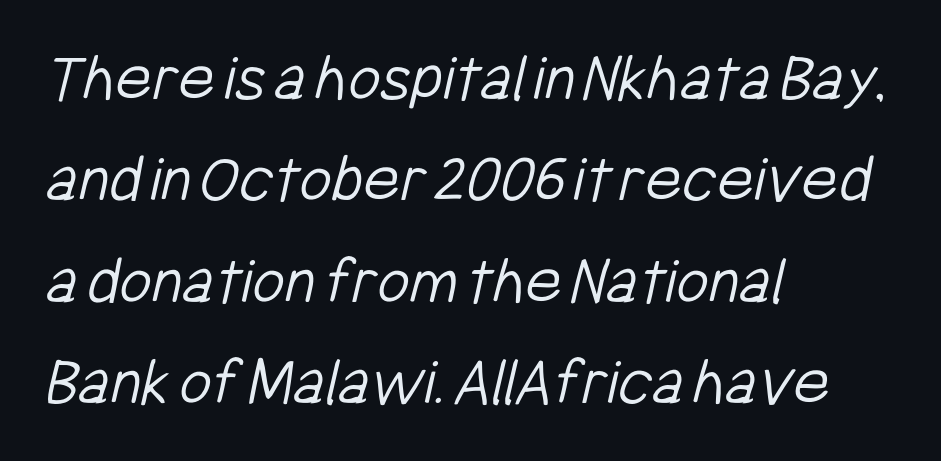
Q: Is the text bold? A: No.
Q: Is the typeface a serif or a sans-serif typeface? A: Sans-serif.
Q: Is the text underlined? A: No.
Q: How is the paragraph aligned? A: Left-aligned.
Q: Is the spacing between letters normal or unusually wide? A: Normal.
Q: Is the spacing between lines tight, normal or loose? A: Normal.
Q: Width (condensed, normal, or wide)? A: Condensed.
Q: Stroke contrast? A: Low.
Q: x-height? A: Medium.
Q: Monospaced? A: No.
